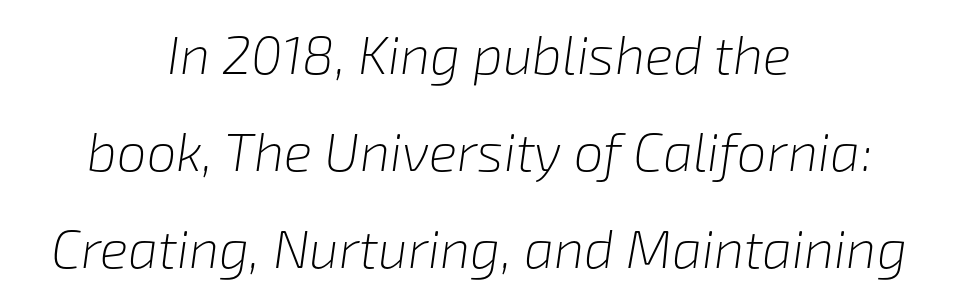
Q: Is the text bold? A: No.
Q: Is the text italic (slanted)? A: Yes, it leans right by about 8 degrees.
Q: Is the text underlined? A: No.
Q: How is the paragraph aligned? A: Centered.
Q: Is the spacing between letters normal or unusually wide? A: Normal.
Q: Width (condensed, normal, or wide)? A: Normal.
Q: Stroke contrast? A: Low.
Q: x-height? A: Medium.
Q: Monospaced? A: No.
